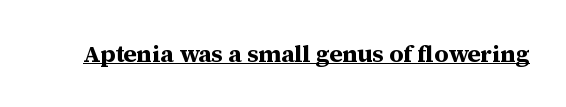
Students, observe the line beneath the letters — that is underlining. Upright lettering throughout. Summary of weight: heavy, a full bold. Here the glyphs are tracked normally, forming tight word shapes.
